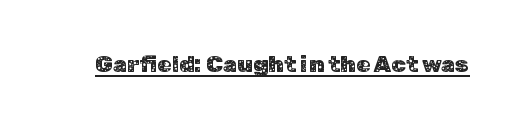
{"italic": "no", "underline": "yes", "letter_spacing": "normal", "letter_spacing_em": 0.0, "glyph_px": 23}
